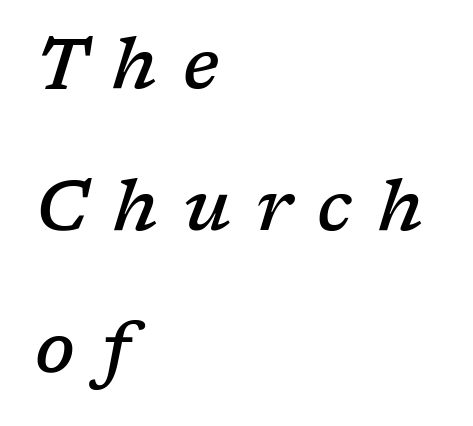
Q: Is the text bold? A: Semi-bold.
Q: Is the text italic (slanted)? A: Yes, it leans right by about 17 degrees.
Q: Is the typeface a serif or a sans-serif typeface? A: Serif.
Q: Is the text underlined? A: No.
Q: How is the paragraph aligned? A: Left-aligned.
Q: Is the spacing between letters normal or unusually wide? A: Unusually wide.
Q: Is the spacing between lines tight, normal or loose? A: Loose.
Q: Width (condensed, normal, or wide)? A: Normal.
Q: Stroke contrast? A: Low.
Q: x-height? A: Medium.
Q: Monospaced? A: No.
